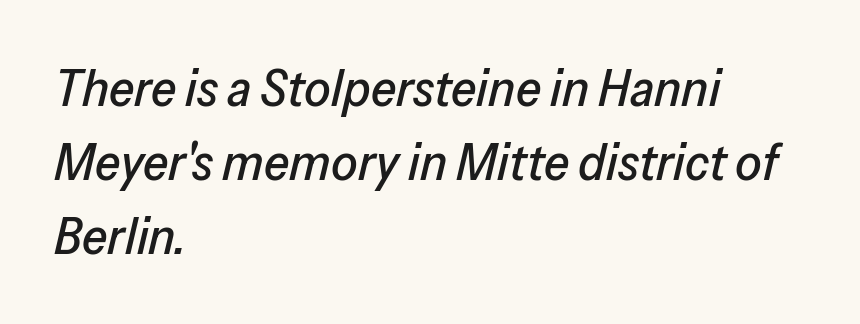
{"italic": "yes", "lean": "right", "slant_degrees": 13, "width": "normal", "stroke_contrast": "low", "x_height": "medium", "monospaced": "no", "underline": "no", "align": "left", "line_spacing": "normal", "line_spacing_ratio": 1.42, "letter_spacing": "normal", "letter_spacing_em": 0.0, "glyph_px": 52}
